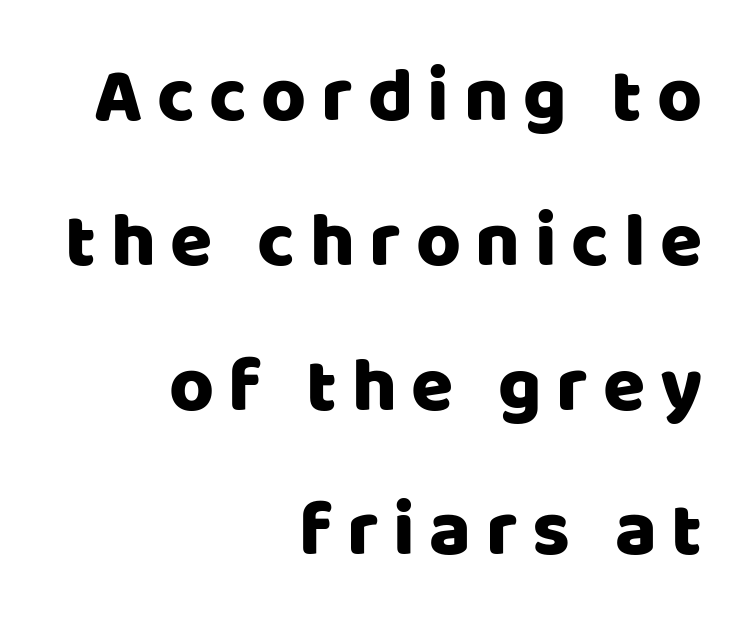
Look at the bottom of the vertical strokes: they stop flat, with no serifs. Italic? Not at all — the glyphs are vertical. Line endings align vertically; line beginnings do not. The area under the type is left untouched. You could not count columns in this text — the font is proportionally spaced.
